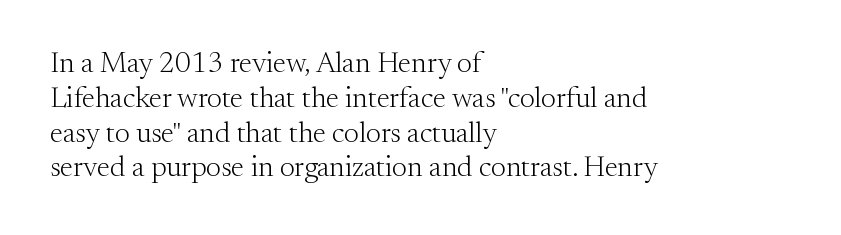
Q: Is the text bold? A: No.
Q: Is the text italic (slanted)? A: No, it is upright.
Q: Is the typeface a serif or a sans-serif typeface? A: Serif.
Q: Is the text underlined? A: No.
Q: How is the paragraph aligned? A: Left-aligned.
Q: Is the spacing between letters normal or unusually wide? A: Normal.
Q: Width (condensed, normal, or wide)? A: Normal.
Q: Stroke contrast? A: Medium.
Q: x-height? A: Small.
Q: Monospaced? A: No.
